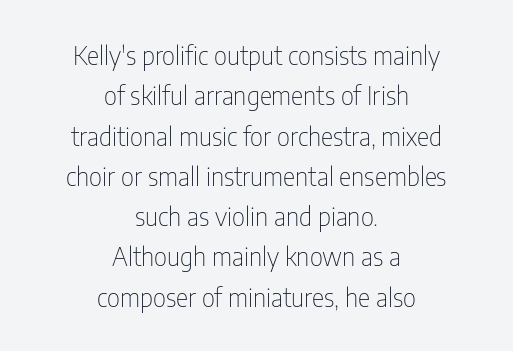
The letters stand straight up with perfectly vertical stems. Nothing heavy about these letters — not bold at all. Standard letterfit; no display-style spreading of the glyphs. A typesetter would call this leading conventional body-copy spacing. Each line is balanced around a shared central axis. The strip under each line holds only bare page.
